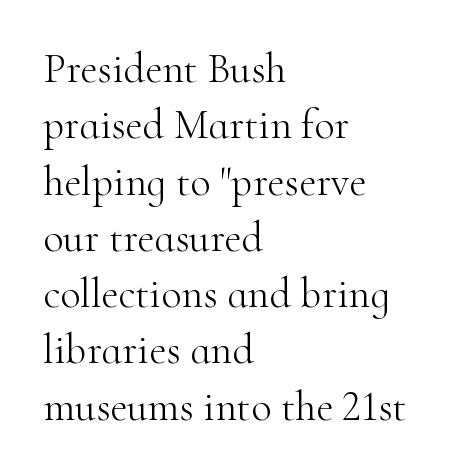
The image shows 42 px light serif type, upright; set left-aligned, normal line spacing (1.34x), normal letter spacing, not underlined; high stroke contrast and a small x-height.
